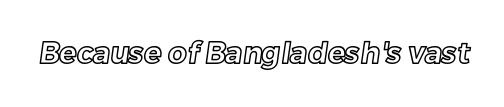
Is the letter spacing exaggerated? No — it looks like the ordinary default. Proportional: the letters do not fall into vertical columns. The area under the type is left untouched.
